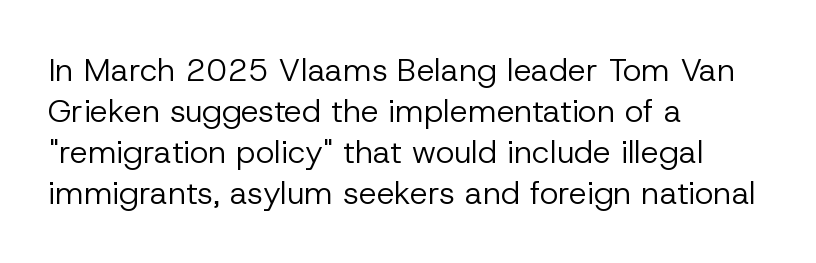
Q: Is the text bold? A: No.
Q: Is the text italic (slanted)? A: No, it is upright.
Q: Is the typeface a serif or a sans-serif typeface? A: Sans-serif.
Q: Is the text underlined? A: No.
Q: How is the paragraph aligned? A: Left-aligned.
Q: Is the spacing between letters normal or unusually wide? A: Normal.
Q: Is the spacing between lines tight, normal or loose? A: Normal.
Q: Width (condensed, normal, or wide)? A: Normal.
Q: Stroke contrast? A: Low.
Q: x-height? A: Medium.
Q: Monospaced? A: No.
